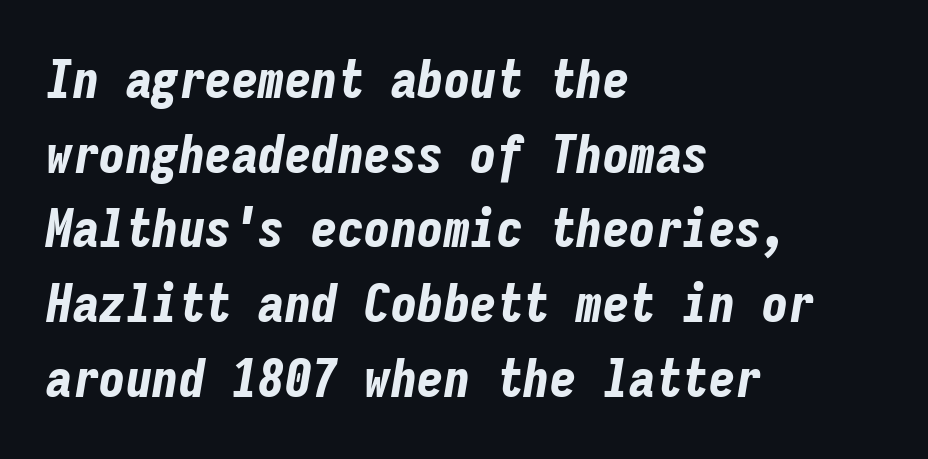
Q: Is the text bold? A: Yes.
Q: Is the text italic (slanted)? A: Yes, it leans right by about 9 degrees.
Q: Is the text underlined? A: No.
Q: How is the paragraph aligned? A: Left-aligned.
Q: Is the spacing between letters normal or unusually wide? A: Normal.
Q: Is the spacing between lines tight, normal or loose? A: Normal.
Q: Width (condensed, normal, or wide)? A: Condensed.
Q: Stroke contrast? A: Low.
Q: x-height? A: Medium.
Q: Monospaced? A: Yes.
